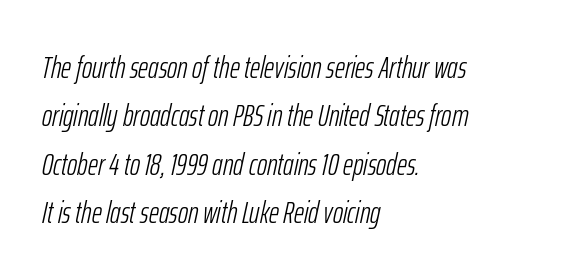
{"italic": "yes", "lean": "right", "slant_degrees": 12, "bold": "no", "weight": "light", "width": "condensed", "stroke_contrast": "low", "x_height": "medium", "monospaced": "no", "underline": "no", "align": "left", "line_spacing": "normal", "line_spacing_ratio": 1.56, "letter_spacing": "normal", "letter_spacing_em": 0.0, "glyph_px": 31}
